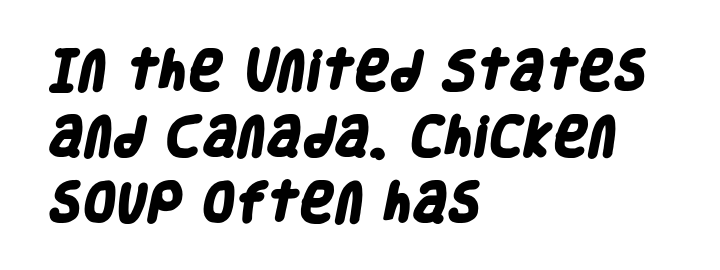
{"serif": "no", "bold": "yes", "weight": "heavy", "width": "condensed", "stroke_contrast": "low", "x_height": "large", "monospaced": "no", "underline": "no", "align": "left", "line_spacing": "normal", "line_spacing_ratio": 1.53, "letter_spacing": "normal", "letter_spacing_em": 0.0, "glyph_px": 43}
